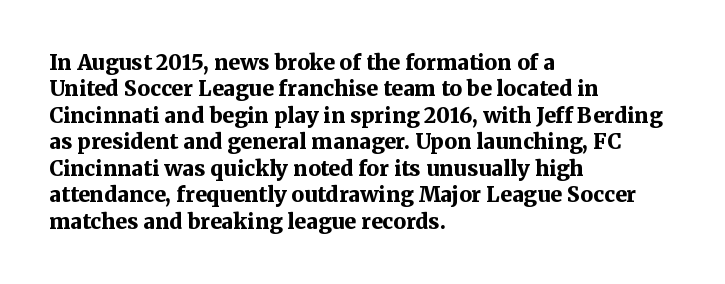
The image shows 21 px bold type, upright; set left-aligned, normal line spacing (1.26x), normal letter spacing, not underlined.
